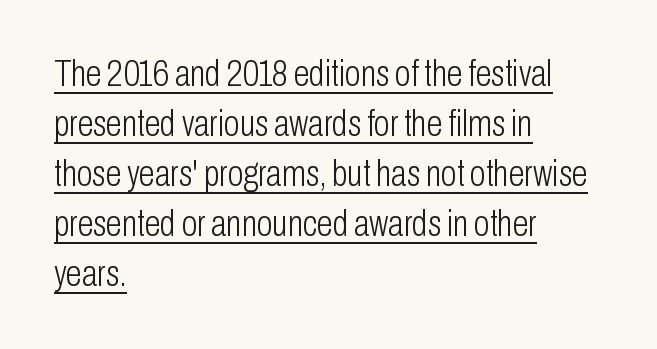
Horizontal alignment here is leftward, the default for most running prose. Unlike a traditional serif, this face leaves its strokes unadorned. In terms of leading, this rendering sits right in the middle. Vertical stems look standard width or narrower in stroke. A typesetter would call this proportional, since set widths differ per character. You can see a thin bar hugging the bottom of the glyphs.
